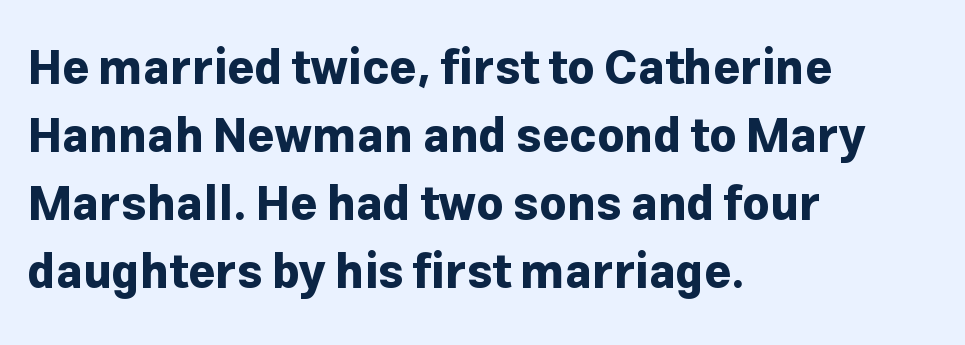
Descender tails drop into unmarked territory. What weight is shown? A full bold with thick strokes. The letters advance in unequal steps, a hallmark of proportional type. Is there much room between lines? A standard amount, neither cramped nor airy. In CSS terms this would be text-align: left. Here the glyphs are tracked normally, forming tight word shapes.
